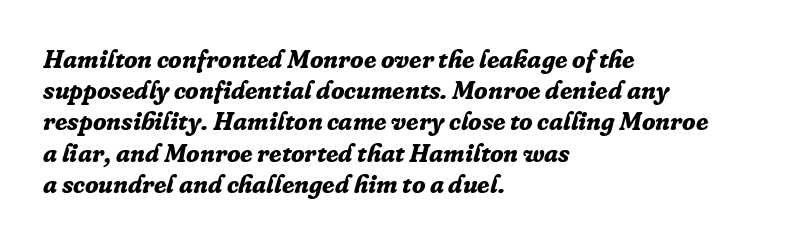
The space directly below the letters is spotless. Is the type slanted? Yes — the strokes lean at a clear angle. Is the type bold? Yes — the strokes are clearly thick and heavy. Line spacing here is normal. Alignment: flush left.
